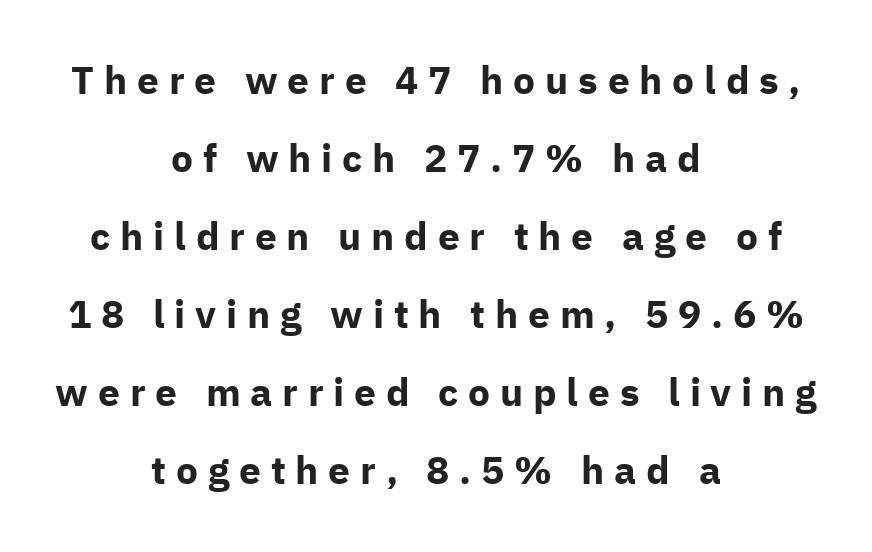
Horizontal bands of white between lines are thick stripes. The paragraph has two soft edges and a firm central axis. Just letters on the line, the space beneath them empty. Tracking here is generous; glyphs stand well apart from one another.
